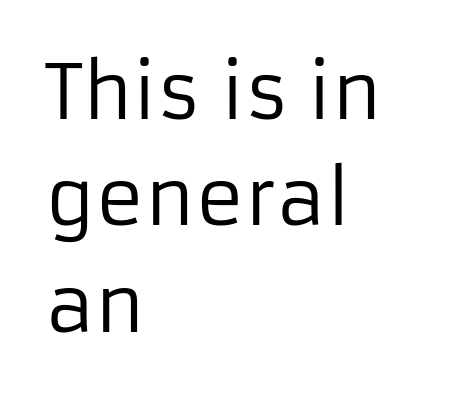
{"serif": "no", "italic": "no", "bold": "no", "weight": "regular", "width": "normal", "stroke_contrast": "low", "x_height": "medium", "monospaced": "no", "underline": "no", "align": "left", "line_spacing": "normal", "line_spacing_ratio": 1.42, "letter_spacing": "normal", "letter_spacing_em": 0.0, "glyph_px": 75}
